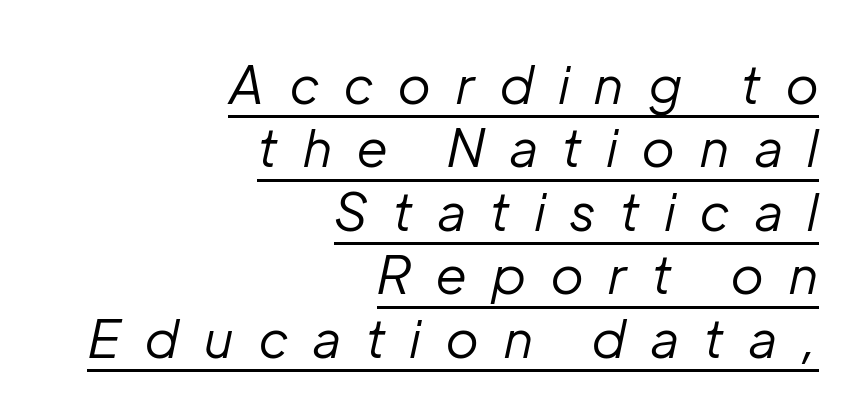
Observe the wide spacing: letters keep a clear distance from each other. These lines stack with their right ends in a neat column. The passage shown leans; its letterforms are oblique. The characters are drawn with everyday or finer stroke widths. You could not count columns in this text — the font is proportionally spaced.
